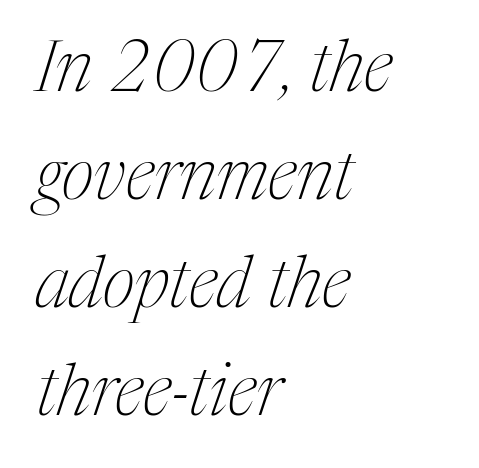
Style check: oblique. The setting favours the left margin, as ordinary paragraphs usually do. A serif font was chosen for this passage. Short note: letters normally spaced. This rendering features lettering with no underline. Students, observe: this is what conventionally led text looks like.
